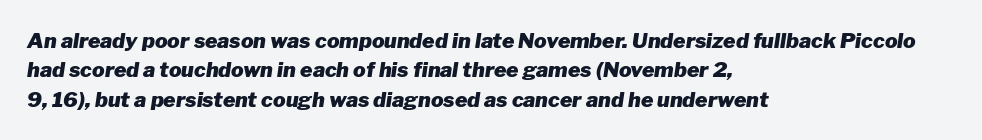
Q: Is the text bold? A: Yes.
Q: Is the text italic (slanted)? A: Yes, it leans right by about 8 degrees.
Q: Is the text underlined? A: No.
Q: How is the paragraph aligned? A: Left-aligned.
Q: Is the spacing between letters normal or unusually wide? A: Normal.
Q: Is the spacing between lines tight, normal or loose? A: Normal.
